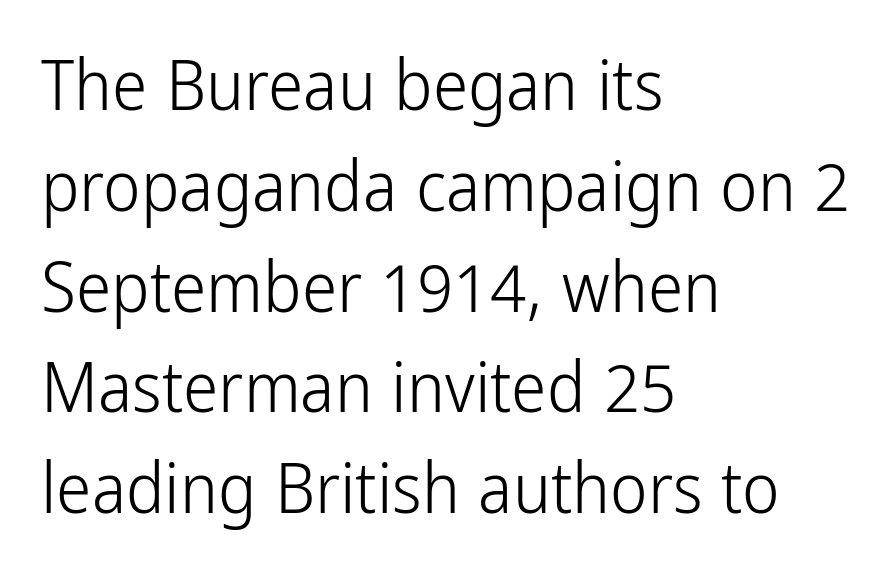
The image shows 71 px light, condensed sans-serif type, upright; set left-aligned, normal line spacing (1.42x), normal letter spacing, not underlined; low stroke contrast and a medium x-height.
